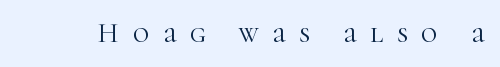
{"serif": "yes", "italic": "no", "bold": "no", "weight": "light", "width": "normal", "stroke_contrast": "high", "x_height": "medium", "monospaced": "no", "underline": "no", "letter_spacing": "wide", "letter_spacing_em": 0.48, "glyph_px": 28}
